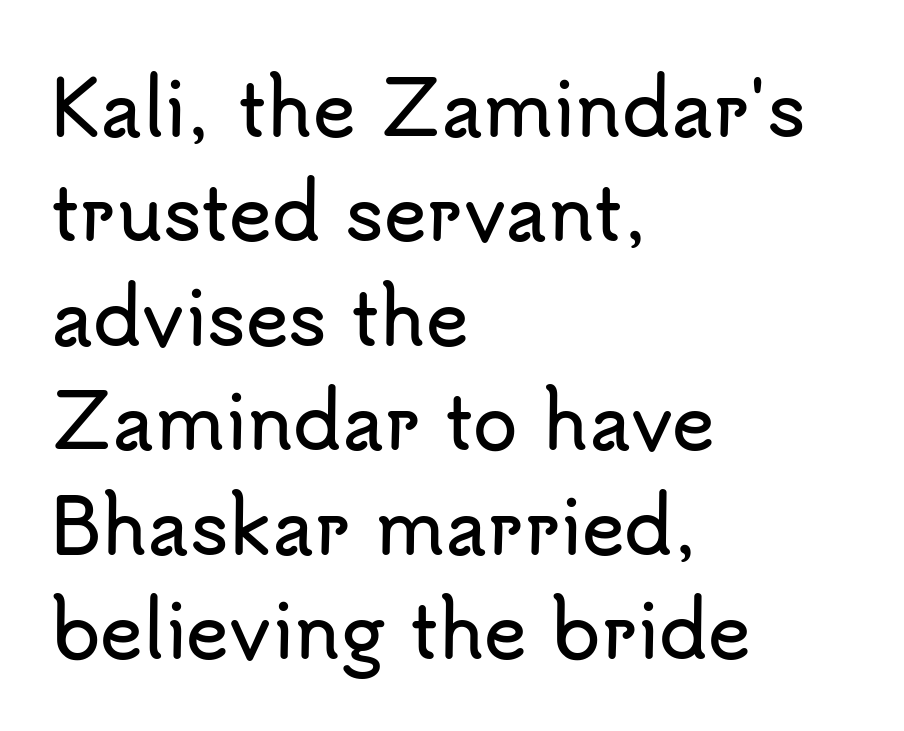
The image shows 73 px sans-serif type, upright; set left-aligned, normal line spacing (1.43x), normal letter spacing, not underlined; low stroke contrast and a small x-height.
